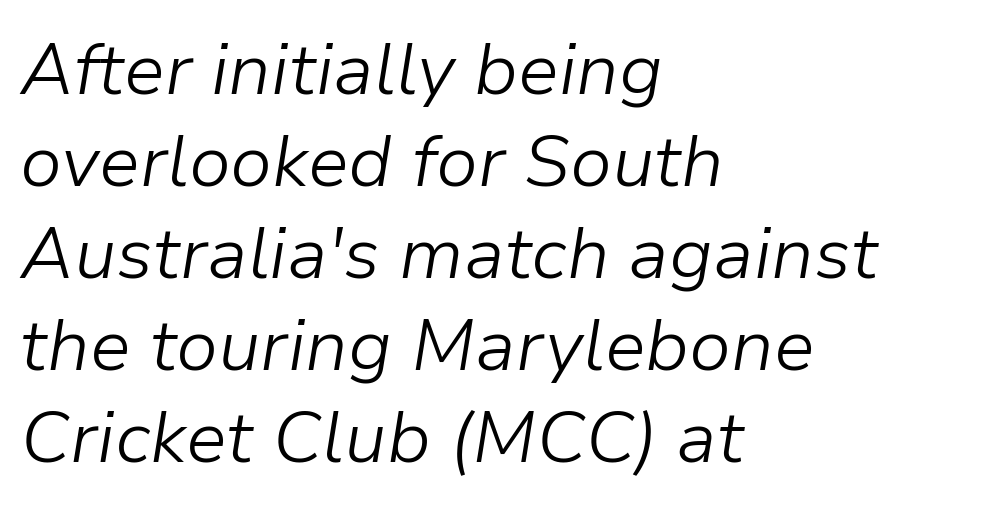
Varying glyph widths throughout — classic text-font behaviour. Beneath every word, the page is bare. Does the leading feel generous? No, just average. A classic flush-left, rag-right setting is used for this passage. Observe the lean: these are italic letterforms. A light-to-regular cut is what we see here.
